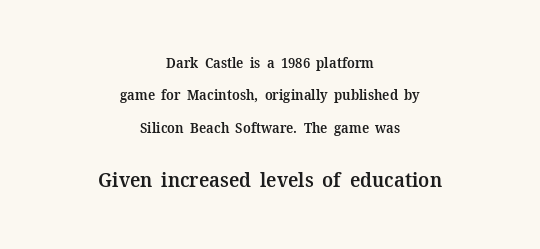
The image shows 20 px text type, upright; set centered, loose line spacing (2.32x), normal letter spacing, not underlined; the second (bottom) block is 1.43x larger.
